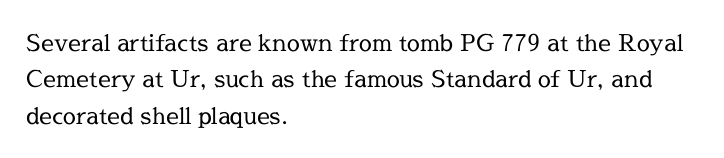
Compared with typical paragraphs, the rows here are spaced about the same. The letterforms sit at book weight or below. Ascenders rise straight up at ninety degrees. The lines are quadded left. Check the space under the baseline: it is left empty. Tracking value appears to be zero — textbook default spacing.
